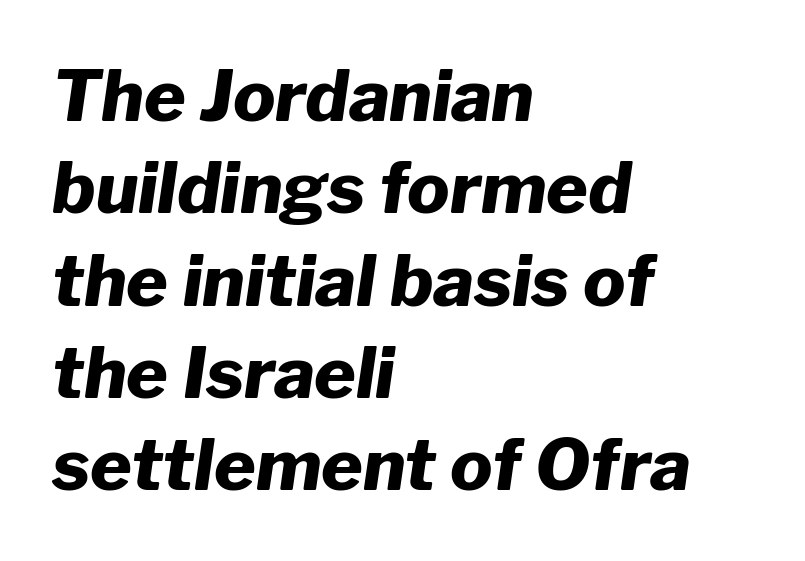
Q: Is the text bold? A: Yes.
Q: Is the text italic (slanted)? A: Yes, it leans right by about 8 degrees.
Q: Is the text underlined? A: No.
Q: How is the paragraph aligned? A: Left-aligned.
Q: Is the spacing between letters normal or unusually wide? A: Normal.
Q: Is the spacing between lines tight, normal or loose? A: Normal.
Q: Width (condensed, normal, or wide)? A: Normal.
Q: Stroke contrast? A: Low.
Q: x-height? A: Medium.
Q: Monospaced? A: No.
